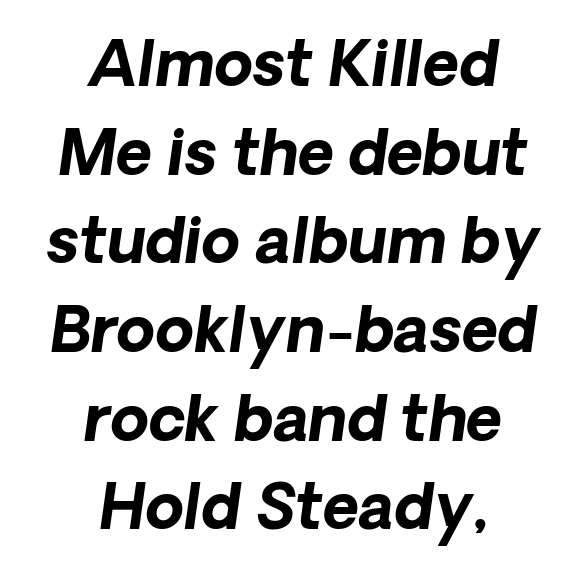
{"serif": "no", "bold": "yes", "weight": "bold", "width": "normal", "stroke_contrast": "low", "x_height": "medium", "monospaced": "no", "underline": "no", "align": "center", "line_spacing": "normal", "line_spacing_ratio": 1.43, "letter_spacing": "normal", "letter_spacing_em": 0.0, "glyph_px": 62}
